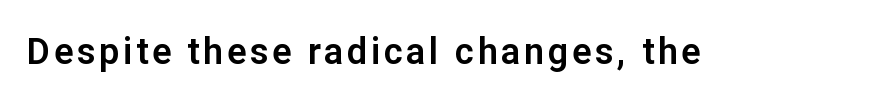
Looks like regular typesetting: each glyph gets only the width it needs. No word sits above an underline. The typography opts for an upright posture over an oblique one. To sum up the face: it is a sans, with no serifs.
